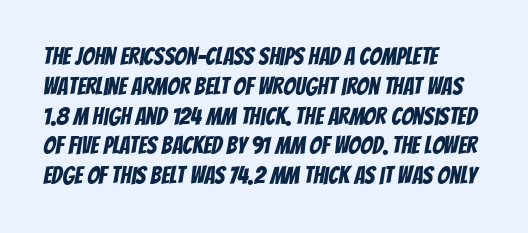
The image shows 24 px text type; set left-aligned, line spacing 1.24x, normal letter spacing, not underlined.
